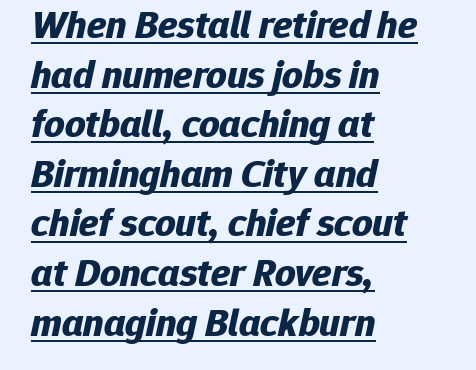
Look at the stroke-to-counter ratio: heavy, a bold. A typesetter would call this zero additional tracking. These characters rest on top of a visible drawn line. Is this a fixed-width face? No — the glyphs have proportional, varying widths. Does the lettering tilt? It does — this is italic.
